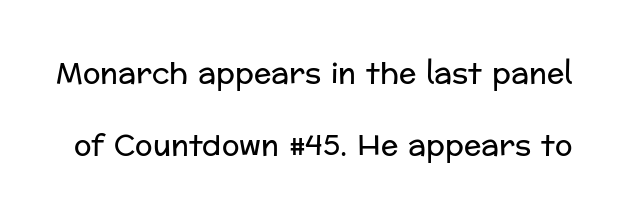
These lines are rendered in a variable-pitch font. The line-height multiplier appears high, well above default. The zone under the glyphs is completely vacant. What kind of face is this? One without serifs — a sans. Stems and bowls with no extra thickness — not bold.
